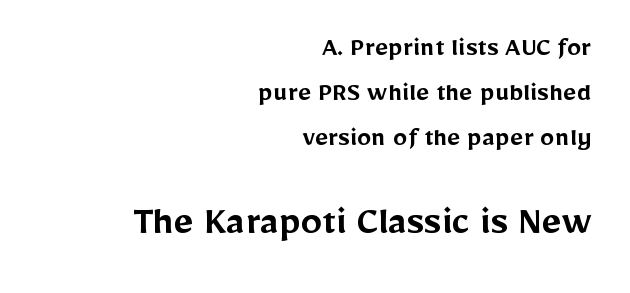
The font is running at a semibold setting, under full bold. The more generous point size was reserved for the lower chunk. The foot of each line stays bare and open. You could not count columns in this text — the font is proportionally spaced.
